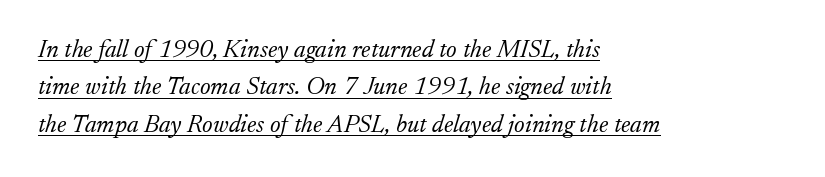
The image shows 25 px text type, italic (leaning right); set left-aligned, normal line spacing (1.5x), normal letter spacing, underlined.
